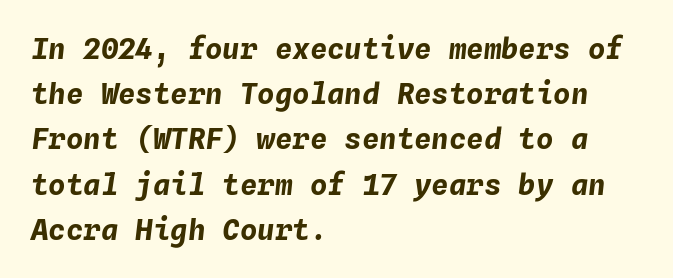
Q: Is the text bold? A: Yes.
Q: Is the text italic (slanted)? A: Yes, it leans right by about 4 degrees.
Q: Is the text underlined? A: No.
Q: How is the paragraph aligned? A: Left-aligned.
Q: Is the spacing between letters normal or unusually wide? A: Normal.
Q: Is the spacing between lines tight, normal or loose? A: Normal.
Q: Width (condensed, normal, or wide)? A: Normal.
Q: Stroke contrast? A: Low.
Q: x-height? A: Medium.
Q: Monospaced? A: Yes.
